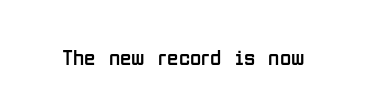
Q: Is the text bold? A: No.
Q: Is the text italic (slanted)? A: No, it is upright.
Q: Is the text underlined? A: No.
Q: Is the spacing between letters normal or unusually wide? A: Normal.
